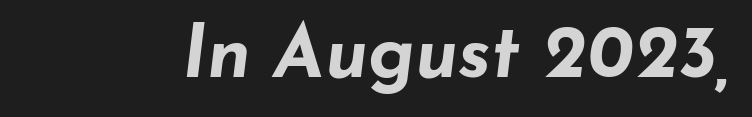
You'd pick this weight for a headline — it's a proper bold. Nobody drew a line under any word here. Character widths vary here, with narrow letters taking less room than wide ones. In terms of posture, this sample is oblique.
